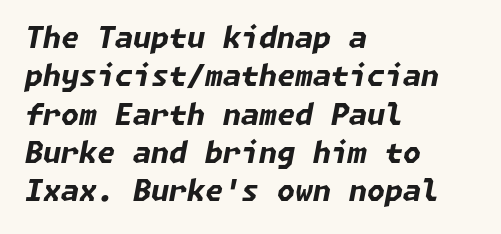
{"italic": "yes", "lean": "right", "slant_degrees": 11, "bold": "yes", "weight": "bold", "width": "normal", "stroke_contrast": "low", "x_height": "medium", "underline": "no", "align": "left", "line_spacing": "normal", "line_spacing_ratio": 1.32, "letter_spacing": "normal", "letter_spacing_em": 0.0, "glyph_px": 29}
